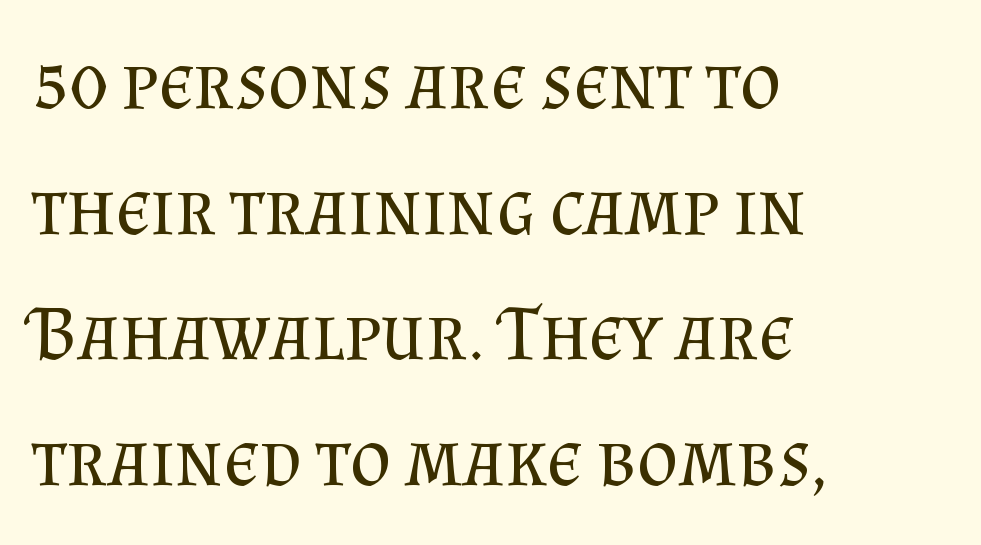
Nobody drew a line under any word here. These lines keep a tight, regular rhythm from letter to letter. The passage shown stacks its lines at a standard gap. Weight: in the light-to-regular range. Spacing verdict: proportional, widths tailored to each character.
